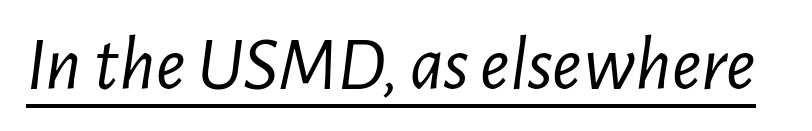
The image shows 78 px light, condensed type, italic (leaning right); set normal letter spacing, underlined; low stroke contrast and a medium x-height.
